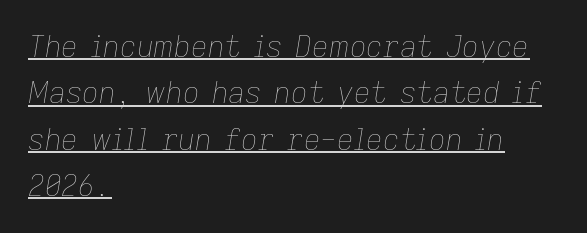
Line beginnings align vertically; line endings do not. The face looks like a standard text weight, possibly lighter. The rendering uses the underline text-decoration. The line-height multiplier appears to be the usual default.
